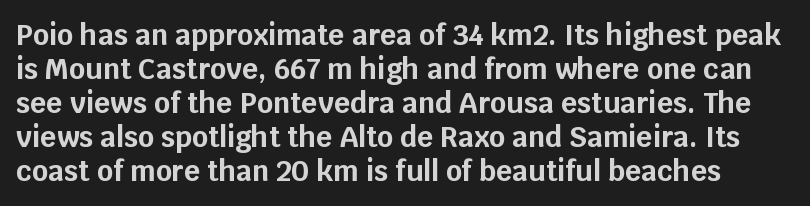
{"serif": "no", "italic": "no", "bold": "yes", "weight": "bold", "width": "normal", "stroke_contrast": "low", "x_height": "large", "monospaced": "no", "underline": "no", "line_spacing_ratio": 1.21, "letter_spacing": "normal", "letter_spacing_em": 0.0, "glyph_px": 28}
